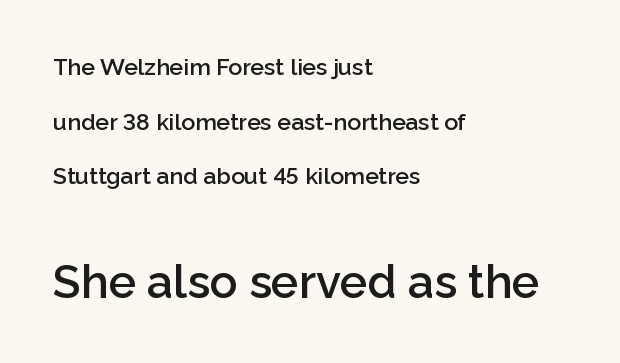
The following chunk of copy outweighs the initial chunk in type size. Spacing between characters is what you'd get straight out of the box. Leading is clearly above the norm, producing a sparse column. If you drew a ruler down the left edge, every line would touch it.
